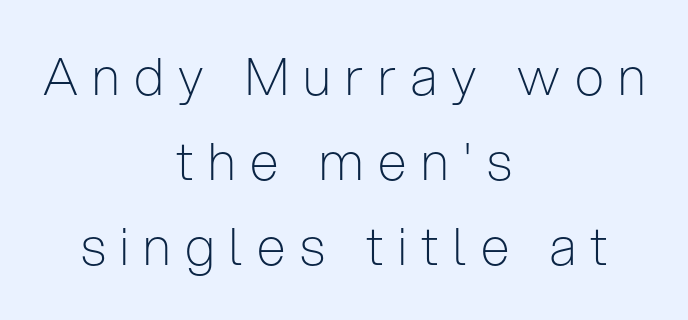
{"serif": "no", "italic": "no", "bold": "no", "weight": "light", "width": "condensed", "stroke_contrast": "low", "x_height": "medium", "monospaced": "no", "underline": "no", "align": "center", "line_spacing": "normal", "line_spacing_ratio": 1.63, "letter_spacing": "wide", "letter_spacing_em": 0.28, "glyph_px": 52}
